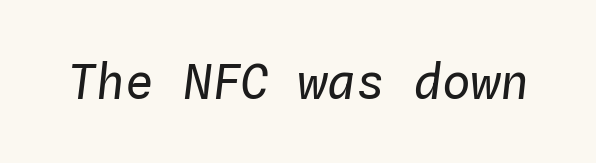
The image shows 48 px regular-weight type, italic (leaning right), monospaced; set normal letter spacing, not underlined; low stroke contrast and a medium x-height.
